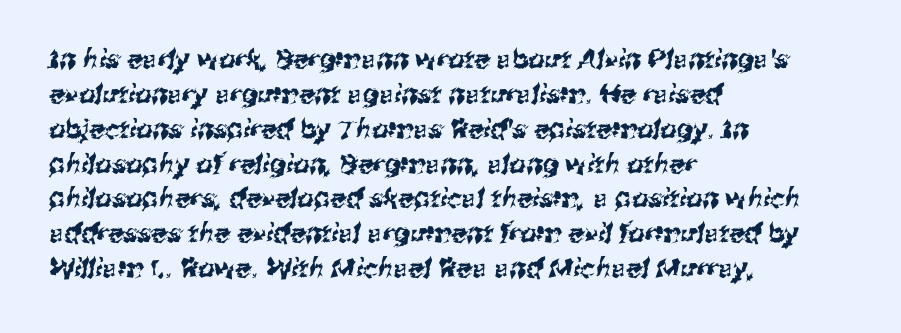
{"underline": "no", "align": "left", "line_spacing": "normal", "line_spacing_ratio": 1.34, "letter_spacing": "normal", "letter_spacing_em": 0.0, "glyph_px": 26}
